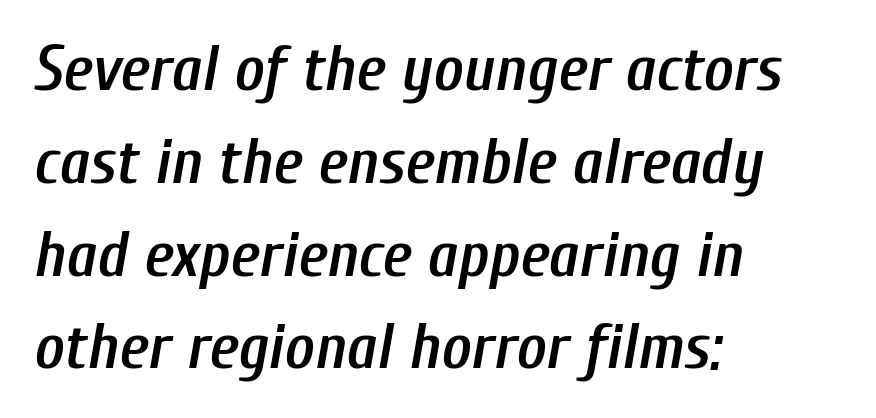
{"italic": "yes", "lean": "right", "slant_degrees": 10, "bold": "semi", "weight": "semibold", "width": "condensed", "stroke_contrast": "low", "x_height": "medium", "monospaced": "no", "underline": "no", "align": "left", "line_spacing": "normal", "line_spacing_ratio": 1.45, "letter_spacing": "normal", "letter_spacing_em": 0.0, "glyph_px": 64}
